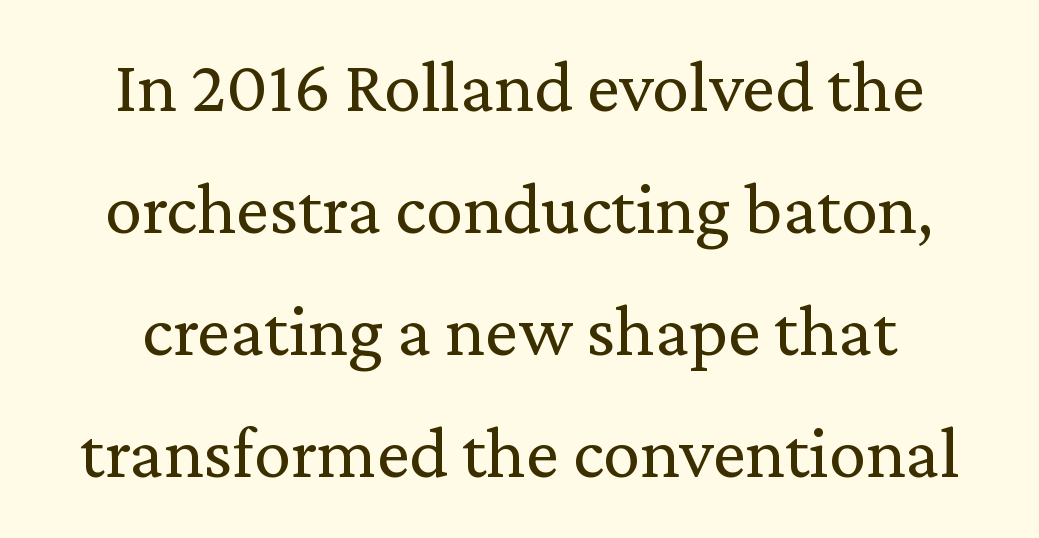
{"serif": "yes", "italic": "no", "bold": "no", "weight": "regular", "width": "normal", "stroke_contrast": "medium", "x_height": "medium", "monospaced": "no", "underline": "no", "line_spacing": "normal", "line_spacing_ratio": 1.65, "letter_spacing": "normal", "letter_spacing_em": 0.0, "glyph_px": 74}
